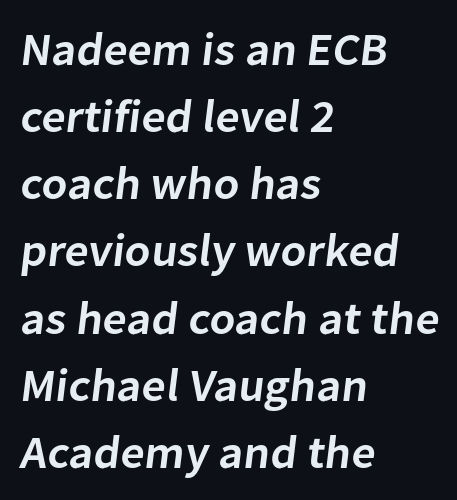
{"serif": "no", "bold": "semi", "weight": "semibold", "width": "normal", "stroke_contrast": "low", "x_height": "medium", "monospaced": "no", "underline": "no", "align": "left", "line_spacing": "normal", "line_spacing_ratio": 1.46, "letter_spacing": "normal", "letter_spacing_em": 0.0, "glyph_px": 46}
